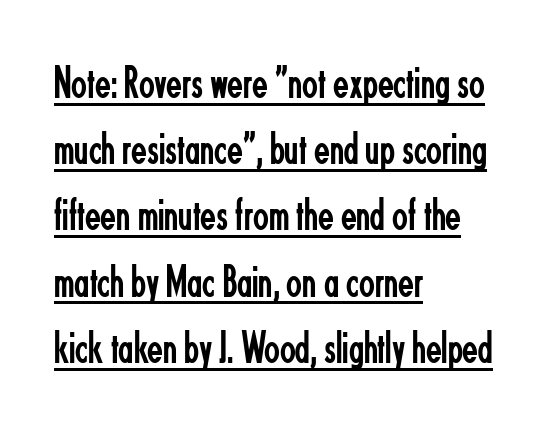
Stroke thickness stays within the range of a standard reading face or lighter. Think of a printed novel: that variable character pitch is what you see here. A classic flush-left, rag-right setting is used for this passage. It's the straight-up-and-down kind of type. Every word sits above its own underline.
